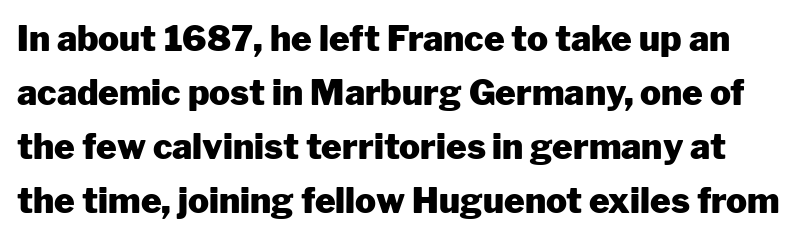
The image shows 35 px heavy sans-serif type, upright; set normal line spacing (1.54x), normal letter spacing, not underlined; low stroke contrast and a medium x-height.
